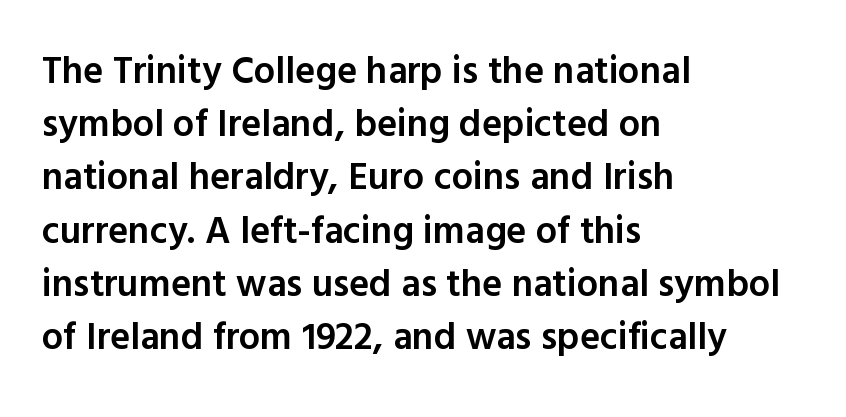
The image shows 38 px semibold sans-serif type, upright; set left-aligned, normal line spacing (1.4x), normal letter spacing, not underlined; a medium x-height.
